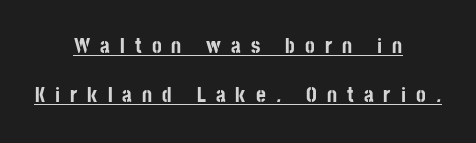
The image shows 21 px bold type, upright; set centered, loose line spacing (2.33x), unusually wide letter spacing (+0.48 em), underlined.
